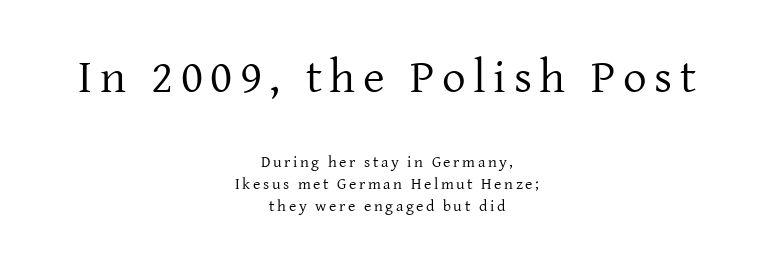
The face looks like a standard text weight, possibly lighter. The face used here is proportionally spaced, like ordinary book or web type. A centered setting, common on invitations and titles, is used for this passage. Honestly, there is no underline to notice here at all. The designer left line spacing at the default. The type family on display is of the serif kind.
